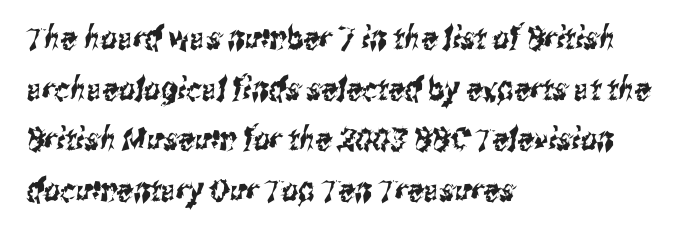
Q: Is the typeface a serif or a sans-serif typeface? A: Sans-serif.
Q: Is the text underlined? A: No.
Q: How is the paragraph aligned? A: Left-aligned.
Q: Is the spacing between letters normal or unusually wide? A: Normal.
Q: Is the spacing between lines tight, normal or loose? A: Normal.
Q: Width (condensed, normal, or wide)? A: Condensed.
Q: Stroke contrast? A: Medium.
Q: x-height? A: Medium.
Q: Monospaced? A: No.
